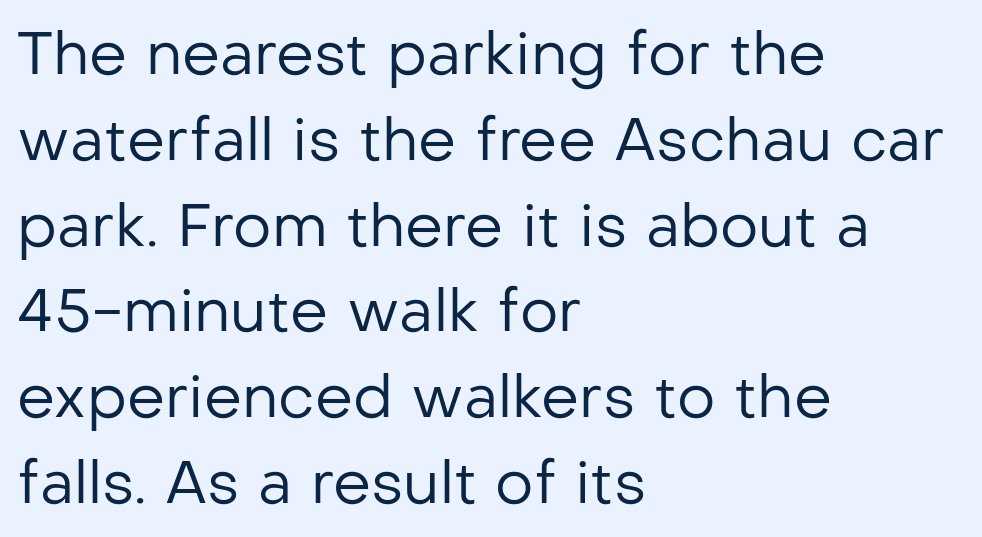
The image shows 60 px regular-weight sans-serif type, upright; set left-aligned, normal line spacing (1.43x), normal letter spacing, not underlined; low stroke contrast and a medium x-height.
